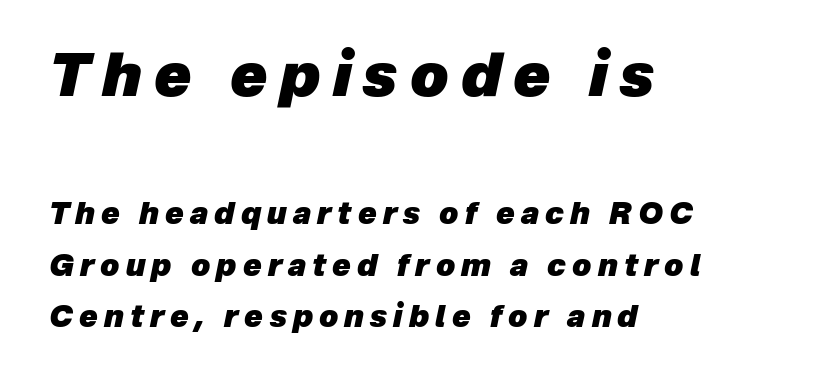
{"italic": "yes", "lean": "right", "slant_degrees": 12, "bold": "yes", "weight": "heavy", "width": "normal", "stroke_contrast": "low", "x_height": "medium", "monospaced": "no", "underline": "no", "align": "left", "line_spacing_ratio": 1.72, "letter_spacing": "wide", "letter_spacing_em": 0.2, "larger_block": "first", "size_ratio": 2.0, "glyph_px": 60}
